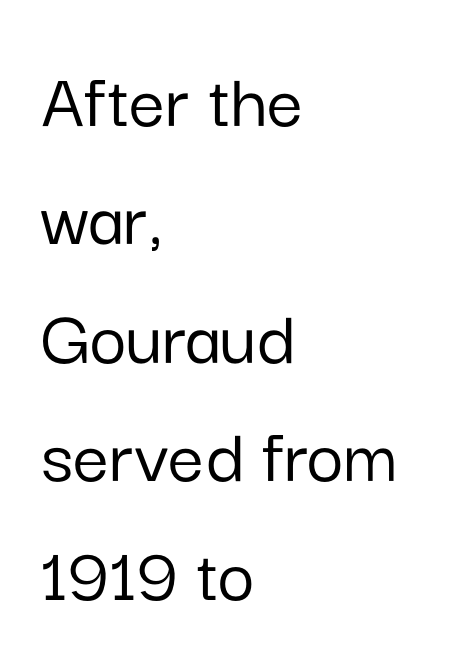
The image shows 80 px sans-serif type, upright; set left-aligned, normal line spacing (1.48x), normal letter spacing, not underlined; low stroke contrast and a medium x-height.
